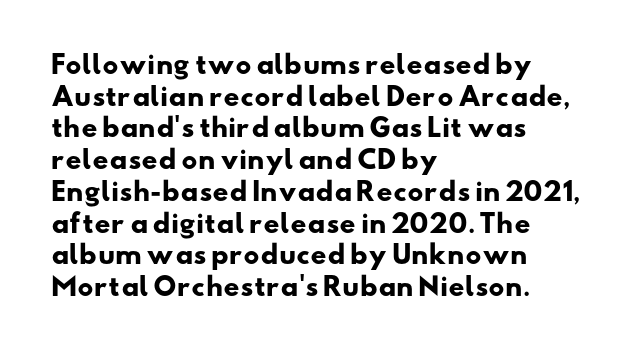
Q: Is the text bold? A: Yes.
Q: Is the text underlined? A: No.
Q: How is the paragraph aligned? A: Left-aligned.
Q: Is the spacing between letters normal or unusually wide? A: Normal.
Q: Is the spacing between lines tight, normal or loose? A: Normal.
